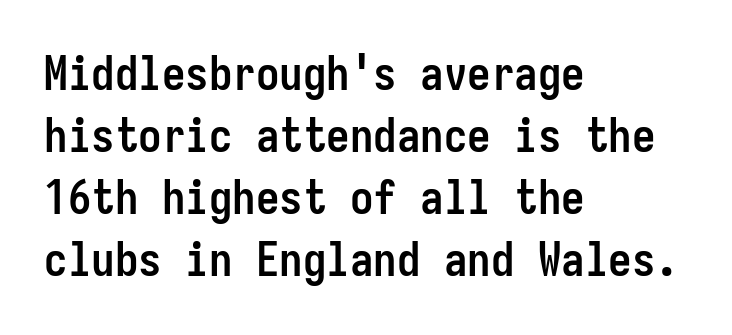
A bare baseline throughout the passage. The rag falls on the right side of this text block. Serif or sans? Sans — the stroke terminals are bare. Notice how thick the strokes are: this is what a full bold looks like.
